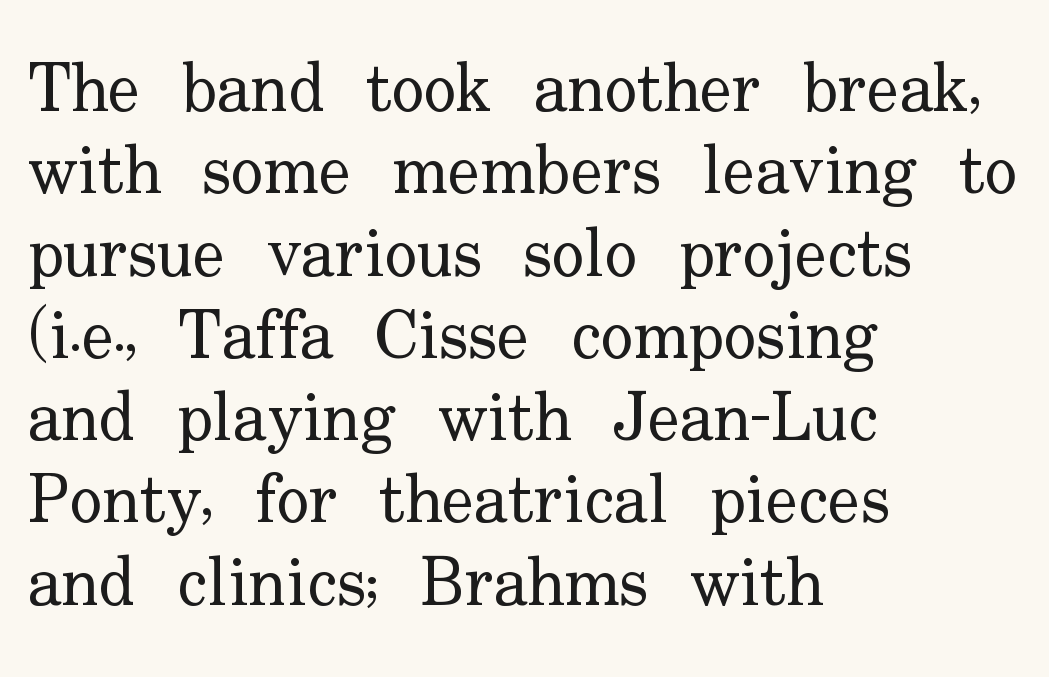
The rendering uses natural spacing where letterforms have individual widths. The font family rendered here belongs to the serif group. This rendering features lettering with no underline. Compared with a typical body face, this is equally light or lighter still.
